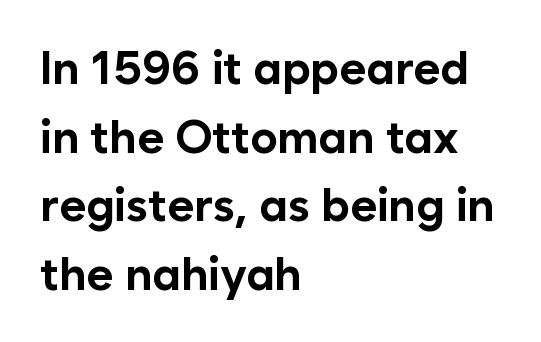
The image shows 46 px bold sans-serif type, upright; set left-aligned, normal line spacing (1.49x), normal letter spacing, not underlined; low stroke contrast and a medium x-height.
